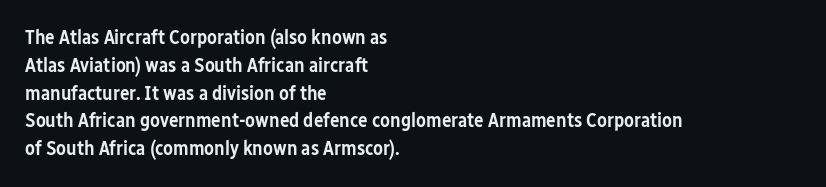
{"italic": "no", "bold": "semi", "underline": "no", "align": "left", "line_spacing": "normal", "line_spacing_ratio": 1.39, "letter_spacing": "normal", "letter_spacing_em": 0.0, "glyph_px": 20}
